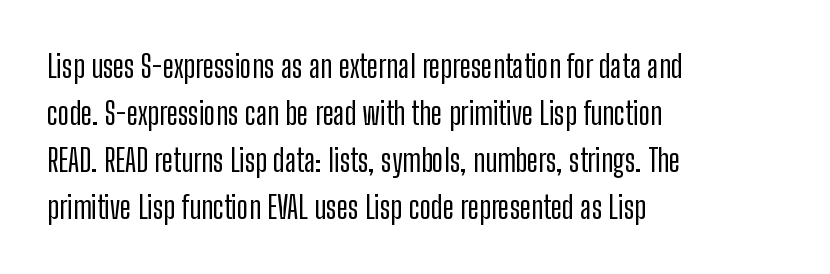
The image shows 31 px condensed sans-serif type, upright; set left-aligned, normal line spacing (1.52x), normal letter spacing, not underlined; low stroke contrast and a medium x-height.
